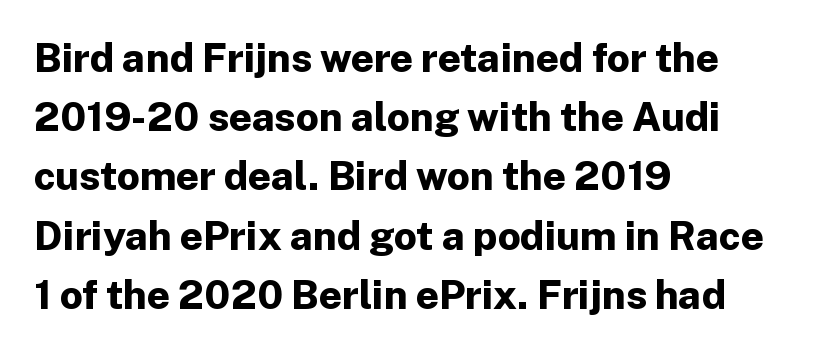
The image shows 40 px bold sans-serif type, upright; set left-aligned, normal line spacing (1.48x), normal letter spacing, not underlined; low stroke contrast and a medium x-height.
